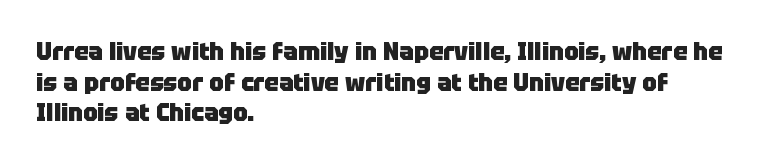
{"italic": "no", "bold": "yes", "underline": "no", "align": "left", "line_spacing": "normal", "line_spacing_ratio": 1.28, "letter_spacing": "normal", "letter_spacing_em": 0.0, "glyph_px": 24}
